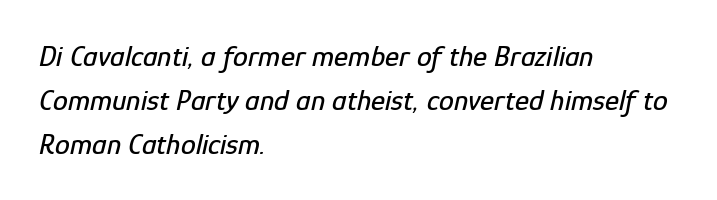
The image shows 30 px condensed type, italic (leaning right); set left-aligned, normal line spacing (1.46x), normal letter spacing, not underlined; low stroke contrast and a medium x-height.
